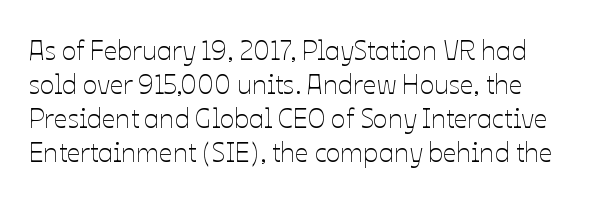
{"italic": "no", "bold": "no", "underline": "no", "line_spacing": "normal", "line_spacing_ratio": 1.26, "letter_spacing": "normal", "letter_spacing_em": 0.0, "glyph_px": 27}
